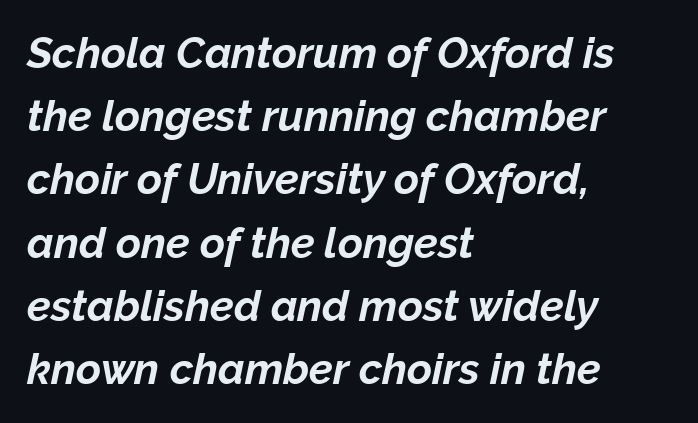
Q: Is the text bold? A: Yes.
Q: Is the text italic (slanted)? A: Yes, it leans right by about 12 degrees.
Q: Is the text underlined? A: No.
Q: How is the paragraph aligned? A: Left-aligned.
Q: Is the spacing between letters normal or unusually wide? A: Normal.
Q: Is the spacing between lines tight, normal or loose? A: Normal.
Q: Width (condensed, normal, or wide)? A: Normal.
Q: Stroke contrast? A: Low.
Q: x-height? A: Medium.
Q: Monospaced? A: No.
